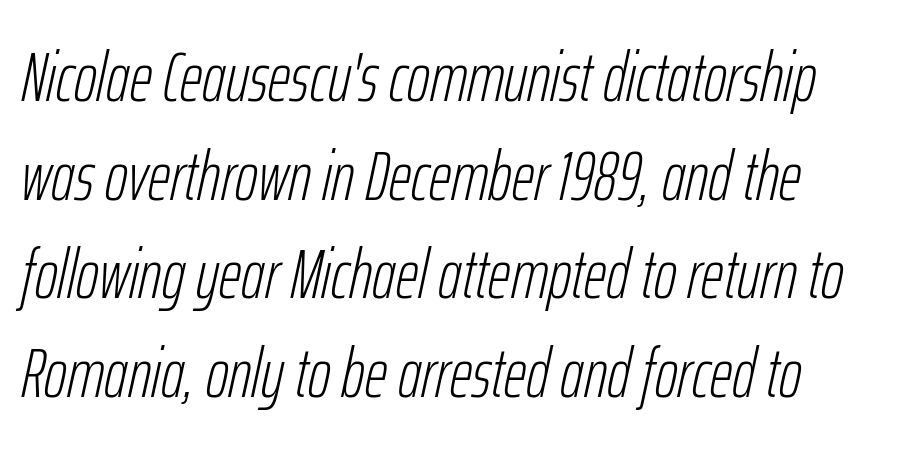
Is there much room between lines? A standard amount, neither cramped nor airy. Is the letter spacing exaggerated? No — it looks like the ordinary default. Style check: oblique. Varying glyph widths throughout — classic text-font behaviour.
